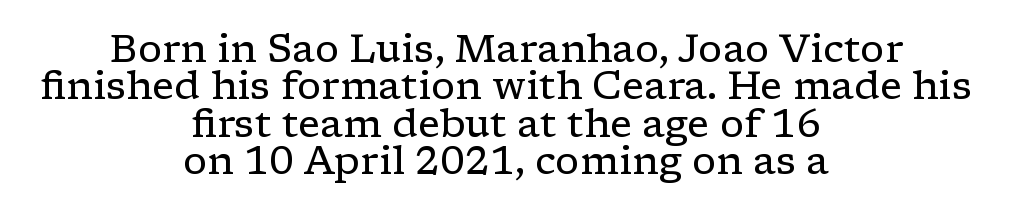
Q: Is the text bold? A: No.
Q: Is the text italic (slanted)? A: No, it is upright.
Q: Is the typeface a serif or a sans-serif typeface? A: Serif.
Q: Is the text underlined? A: No.
Q: How is the paragraph aligned? A: Centered.
Q: Is the spacing between letters normal or unusually wide? A: Normal.
Q: Is the spacing between lines tight, normal or loose? A: Tight.
Q: Width (condensed, normal, or wide)? A: Wide.
Q: Stroke contrast? A: Low.
Q: x-height? A: Medium.
Q: Monospaced? A: No.
